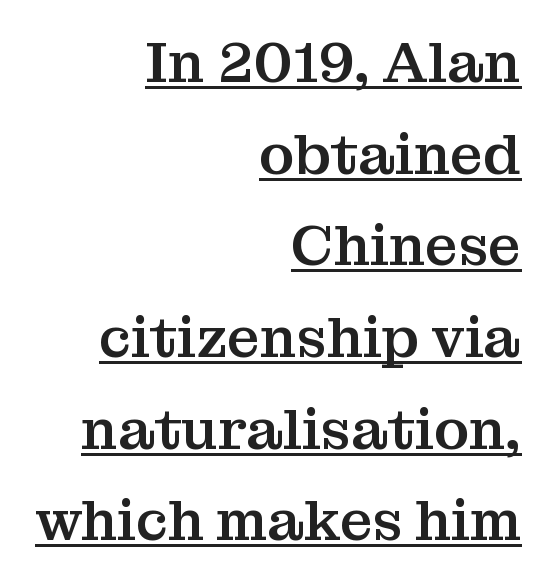
The image shows 58 px serif type, upright; set right-aligned, normal line spacing (1.58x), normal letter spacing, underlined; medium stroke contrast and a medium x-height.
